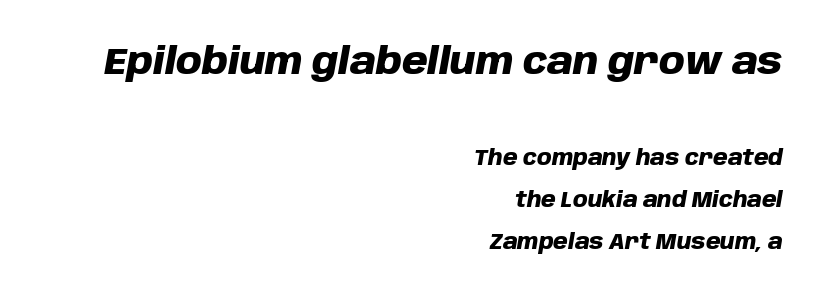
Q: Is the text bold? A: Yes.
Q: Is the text italic (slanted)? A: Yes, it leans right by about 10 degrees.
Q: Is the text underlined? A: No.
Q: How is the paragraph aligned? A: Right-aligned.
Q: Is the spacing between letters normal or unusually wide? A: Normal.
Q: Is the spacing between lines tight, normal or loose? A: Loose.
Q: Which block of text is set in a larger size, the first (top) or the second (bottom)? A: The first (top) one.
Q: Width (condensed, normal, or wide)? A: Normal.
Q: Stroke contrast? A: Low.
Q: x-height? A: Large.
Q: Monospaced? A: No.
